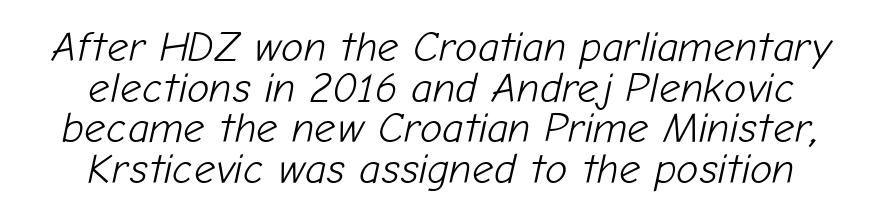
{"italic": "yes", "lean": "right", "slant_degrees": 12, "bold": "no", "weight": "light", "width": "normal", "stroke_contrast": "low", "x_height": "medium", "monospaced": "no", "underline": "no", "line_spacing": "tight", "line_spacing_ratio": 0.97, "letter_spacing": "normal", "letter_spacing_em": 0.0, "glyph_px": 42}
